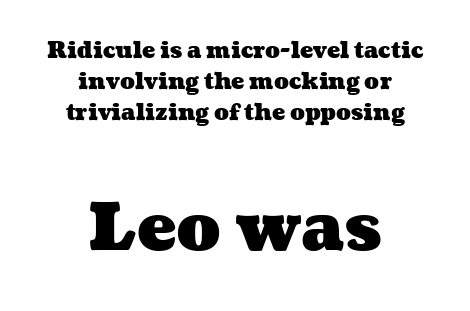
The image shows 66 px heavy, wide type; set centered, normal line spacing (1.42x), normal letter spacing, not underlined; the second (bottom) block is 3.0x larger; medium stroke contrast and a medium x-height.
